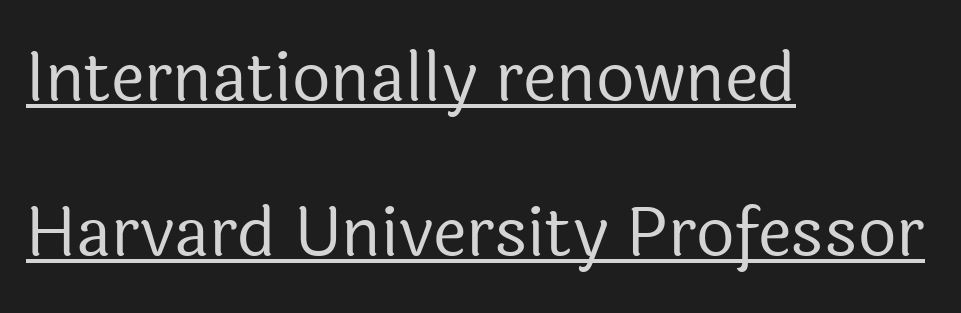
Typographically, this falls in the sans-serif category. In designer terms, the underline attribute is active on this setting. Think standard paragraph weight, or any step lighter than that. The passage shown is typed in a proportional face where columns would drift. If you drew a ruler down the left edge, every line would touch it. This block would shrink considerably if given ordinary leading; it's expanded now.
